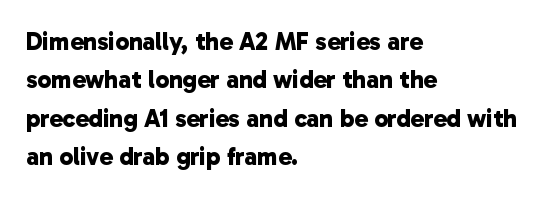
Q: Is the text bold? A: Yes.
Q: Is the text underlined? A: No.
Q: How is the paragraph aligned? A: Left-aligned.
Q: Is the spacing between letters normal or unusually wide? A: Normal.
Q: Is the spacing between lines tight, normal or loose? A: Normal.
